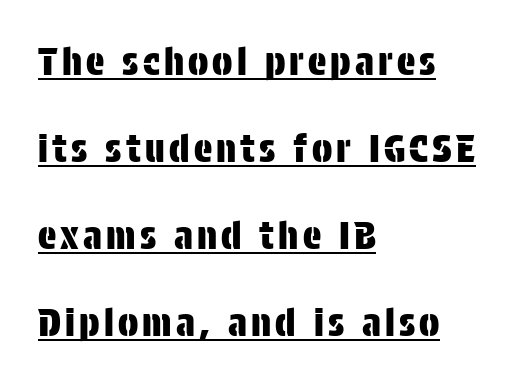
A typesetter would label this face a sans. Widely set lines give the paragraph a tall, airy silhouette. Italic: no, the glyphs are upright roman. Spacing verdict: proportional, widths tailored to each character.
